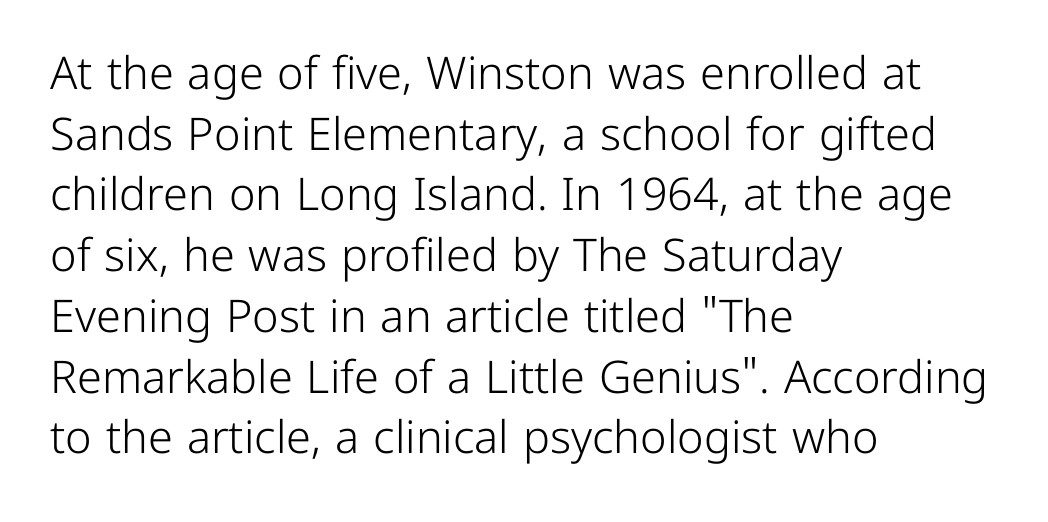
Q: Is the text bold? A: No.
Q: Is the text italic (slanted)? A: No, it is upright.
Q: Is the typeface a serif or a sans-serif typeface? A: Sans-serif.
Q: Is the text underlined? A: No.
Q: How is the paragraph aligned? A: Left-aligned.
Q: Is the spacing between letters normal or unusually wide? A: Normal.
Q: Is the spacing between lines tight, normal or loose? A: Normal.
Q: Width (condensed, normal, or wide)? A: Normal.
Q: Stroke contrast? A: Low.
Q: x-height? A: Medium.
Q: Monospaced? A: No.
